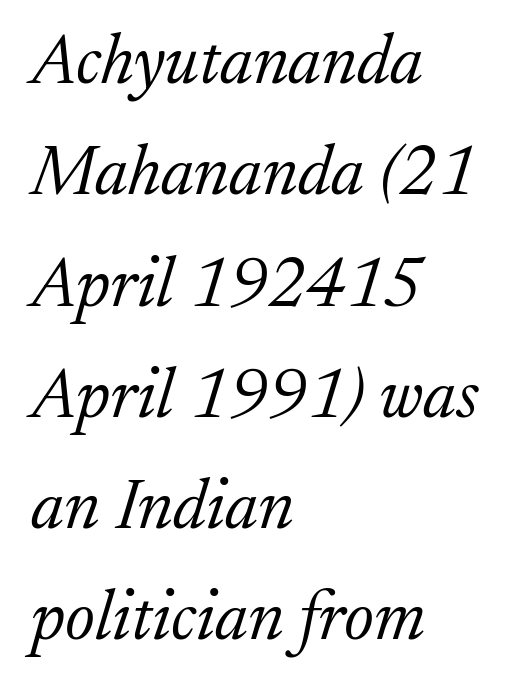
The image shows 70 px light serif type, italic (leaning right); set left-aligned, normal line spacing (1.59x), normal letter spacing, not underlined; low stroke contrast and a medium x-height.
